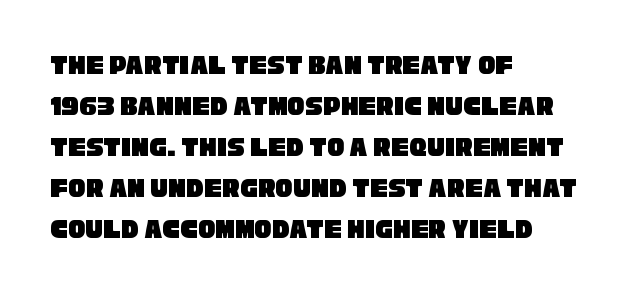
{"serif": "no", "width": "condensed", "stroke_contrast": "low", "x_height": "large", "monospaced": "no", "underline": "no", "align": "left", "line_spacing": "normal", "line_spacing_ratio": 1.41, "letter_spacing": "normal", "letter_spacing_em": 0.0, "glyph_px": 29}
